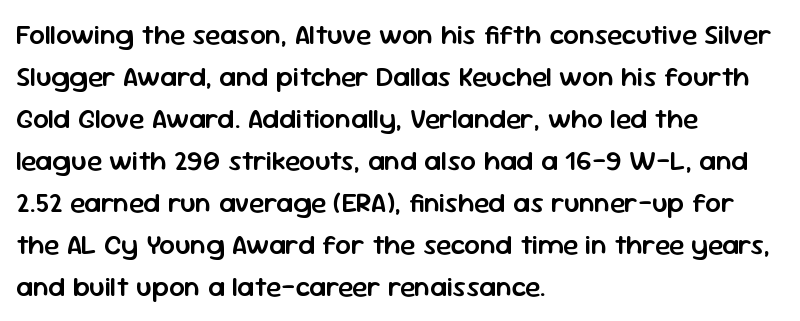
Q: Is the text bold? A: Semi-bold.
Q: Is the text italic (slanted)? A: No, it is upright.
Q: Is the typeface a serif or a sans-serif typeface? A: Sans-serif.
Q: Is the text underlined? A: No.
Q: How is the paragraph aligned? A: Left-aligned.
Q: Is the spacing between letters normal or unusually wide? A: Normal.
Q: Is the spacing between lines tight, normal or loose? A: Normal.
Q: Width (condensed, normal, or wide)? A: Normal.
Q: Stroke contrast? A: Low.
Q: x-height? A: Medium.
Q: Monospaced? A: No.
